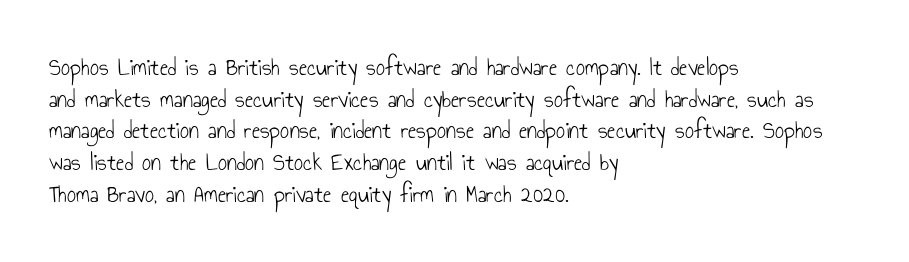
{"italic": "no", "bold": "no", "underline": "no", "align": "left", "line_spacing": "normal", "line_spacing_ratio": 1.27, "letter_spacing": "normal", "letter_spacing_em": 0.0, "glyph_px": 25}
